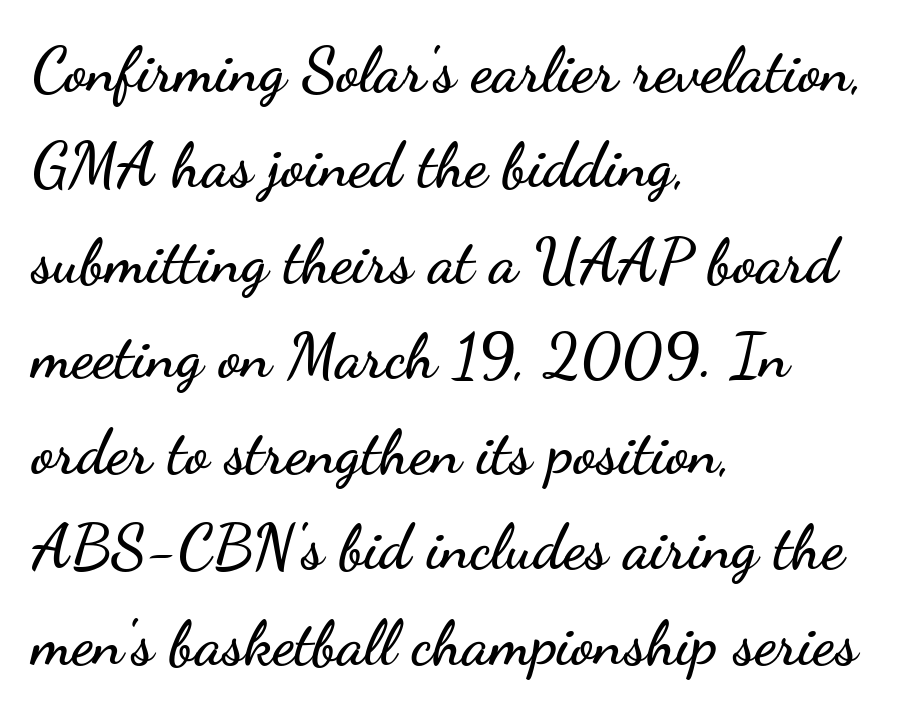
The lines sit at an ordinary, default distance from one another. Is this a fixed-width face? No — the glyphs have proportional, varying widths. Where is the straight margin? On the left. Is the letter spacing exaggerated? No — it looks like the ordinary default. The space beneath each line is pristine and unruled.
